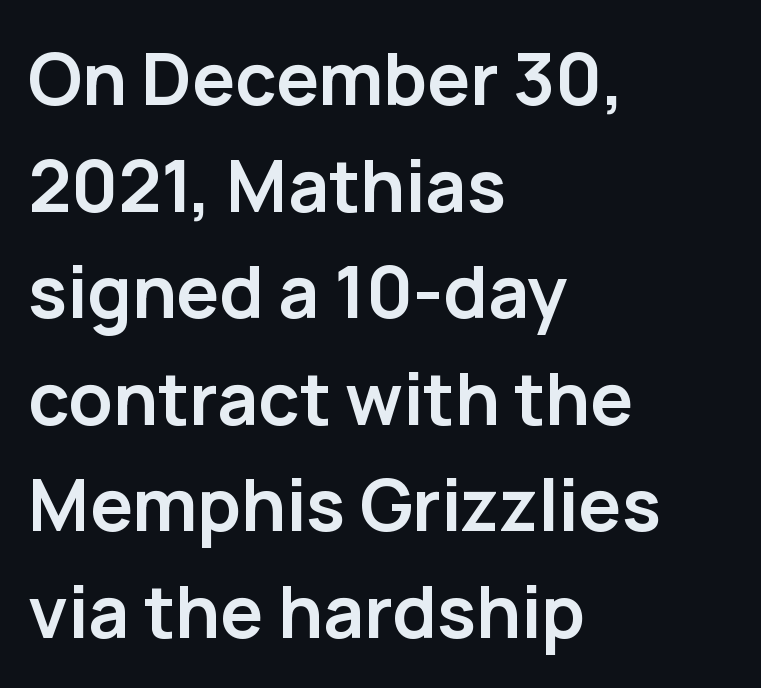
The image shows 72 px semibold sans-serif type, upright; set left-aligned, normal line spacing (1.48x), normal letter spacing, not underlined; low stroke contrast and a medium x-height.
